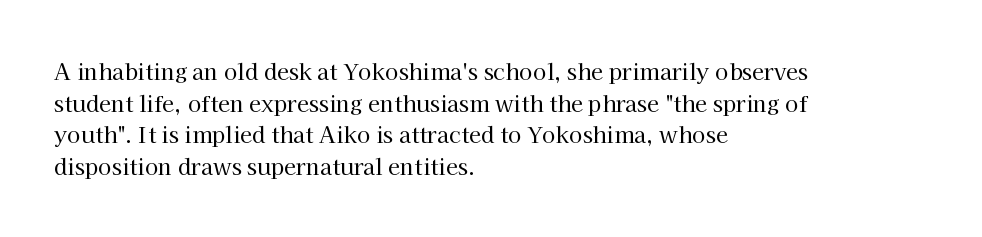
{"italic": "no", "bold": "no", "underline": "no", "align": "left", "line_spacing": "normal", "line_spacing_ratio": 1.44, "letter_spacing": "normal", "letter_spacing_em": 0.0, "glyph_px": 22}
